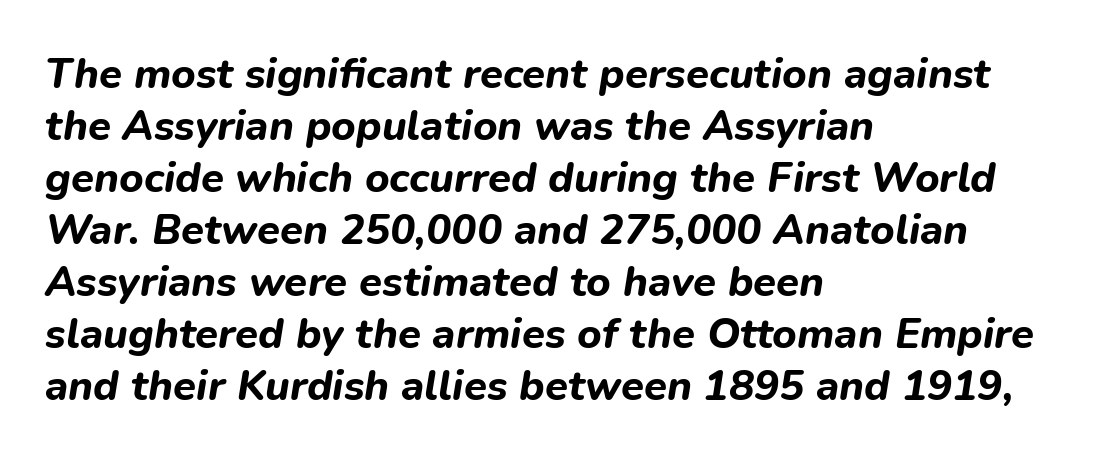
Q: Is the text bold? A: Yes.
Q: Is the text italic (slanted)? A: Yes, it leans right by about 9 degrees.
Q: Is the text underlined? A: No.
Q: How is the paragraph aligned? A: Left-aligned.
Q: Is the spacing between letters normal or unusually wide? A: Normal.
Q: Width (condensed, normal, or wide)? A: Normal.
Q: Stroke contrast? A: Low.
Q: x-height? A: Medium.
Q: Monospaced? A: No.
